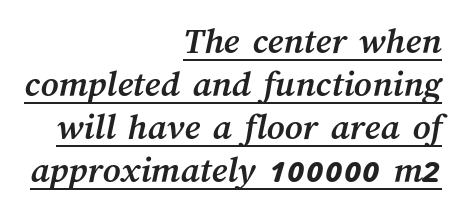
The image shows 38 px semibold type; set right-aligned, tight line spacing (1.13x), normal letter spacing, underlined; medium stroke contrast and a medium x-height.
